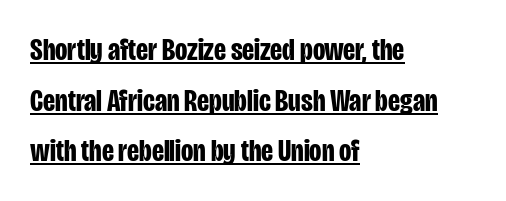
Horizontal bands of white between lines are of average thickness. The horizontal fit of the characters is conventional and even. Leftover space on each line is placed entirely after the last word. In terms of letterform style, serifs are entirely absent.
